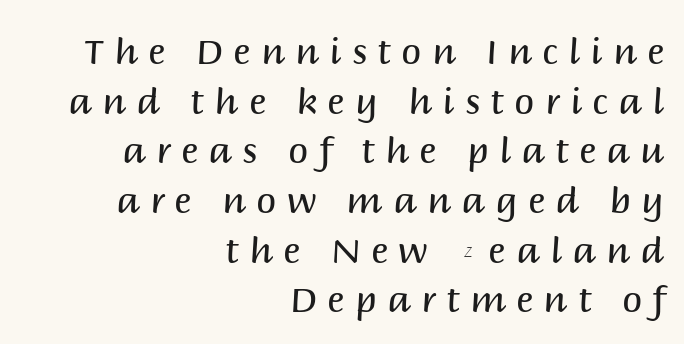
Q: Is the text bold? A: No.
Q: Is the text italic (slanted)? A: Yes.
Q: Is the typeface a serif or a sans-serif typeface? A: Sans-serif.
Q: Is the text underlined? A: No.
Q: How is the paragraph aligned? A: Right-aligned.
Q: Is the spacing between letters normal or unusually wide? A: Unusually wide.
Q: Is the spacing between lines tight, normal or loose? A: Normal.
Q: Width (condensed, normal, or wide)? A: Normal.
Q: Stroke contrast? A: Medium.
Q: x-height? A: Large.
Q: Monospaced? A: No.
